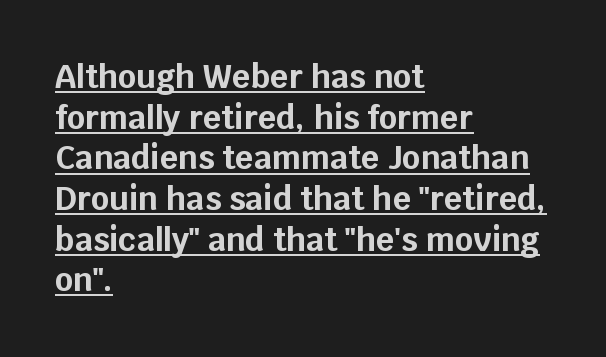
Heavy, bold letterforms. A normal amount of white space separates one row of letters from the next. Has an underline been added? It has. Tall strokes in this sample are plumb rather than angled. How are the letters spaced? Ordinarily, with no added tracking.
